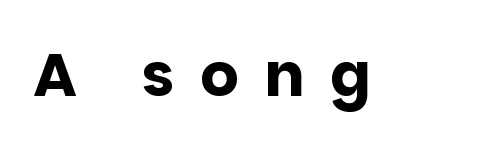
The image shows 60 px bold sans-serif type, upright; set unusually wide letter spacing (+0.43 em), not underlined; low stroke contrast and a large x-height.
